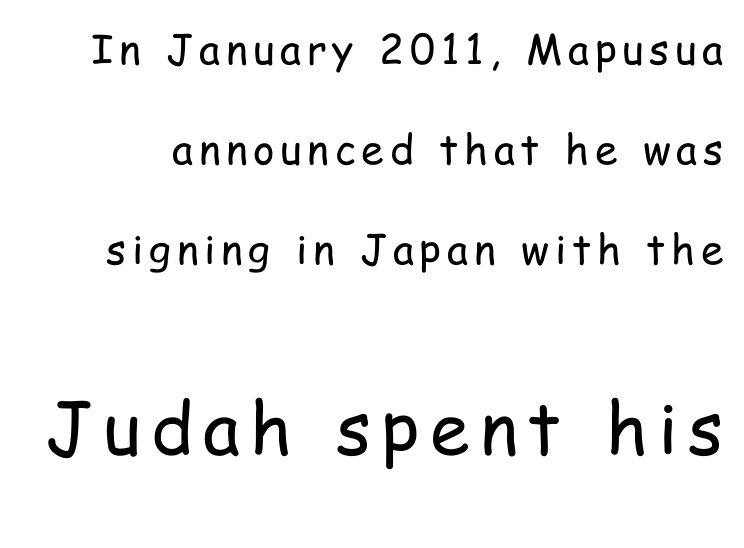
Q: Is the text bold? A: No.
Q: Is the text italic (slanted)? A: No, it is upright.
Q: Is the typeface a serif or a sans-serif typeface? A: Sans-serif.
Q: Is the text underlined? A: No.
Q: Is the spacing between lines tight, normal or loose? A: Loose.
Q: Which block of text is set in a larger size, the first (top) or the second (bottom)? A: The second (bottom) one.
Q: Width (condensed, normal, or wide)? A: Condensed.
Q: Stroke contrast? A: Low.
Q: x-height? A: Medium.
Q: Monospaced? A: No.
